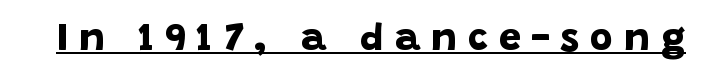
The letters carry no serifs — their stems end cleanly without finishing strokes. Loose tracking; the words dissolve into strings of separated letters. Think of a printed novel: that variable character pitch is what you see here. What weight is shown? A full bold with thick strokes. Honestly, the underline is the first thing you notice here.
